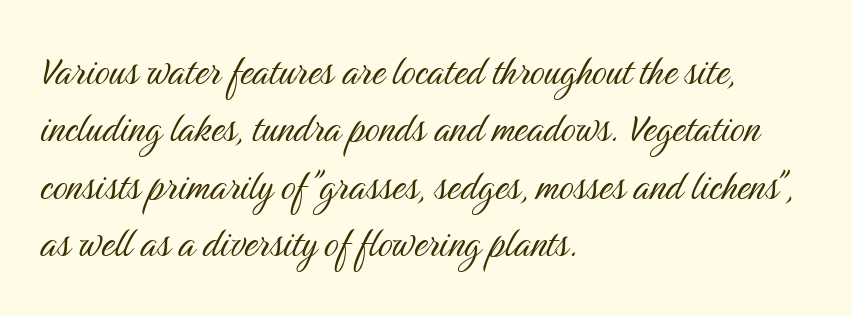
Only glyphs here, with clear space below each row. How would I describe the line gaps? Plain and ordinary. The face looks like a standard text weight, possibly lighter. The passage shown is typed in a proportional face where columns would drift.
